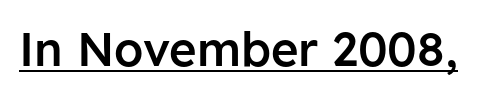
This is moderately heavy type, rendered in semibold. Observe the ordinary spacing: letters are neighbours, not strangers. A typographer would call this underscored text. The face used here is proportionally spaced, like ordinary book or web type.
